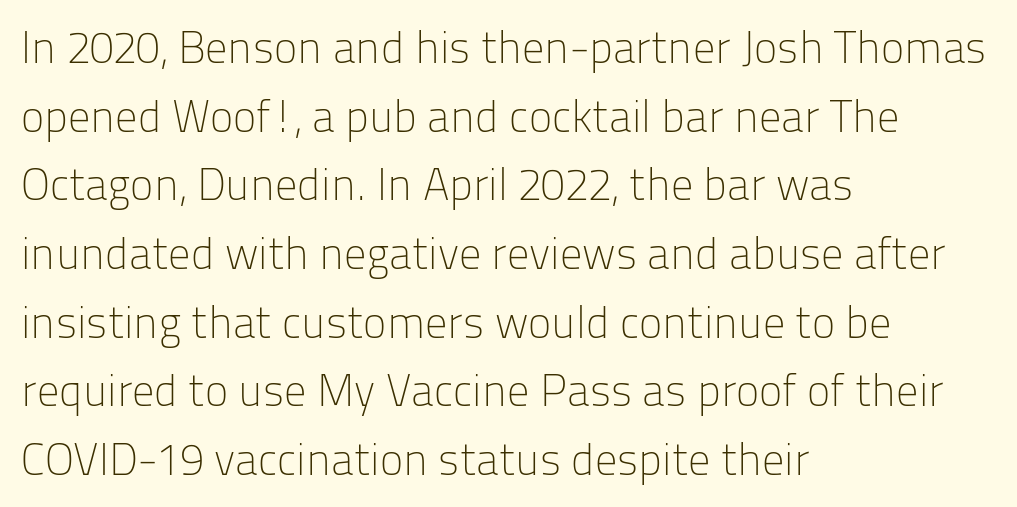
{"serif": "no", "italic": "no", "bold": "no", "weight": "light", "width": "normal", "stroke_contrast": "low", "x_height": "medium", "monospaced": "no", "underline": "no", "align": "left", "line_spacing": "normal", "line_spacing_ratio": 1.56, "letter_spacing": "normal", "letter_spacing_em": 0.0, "glyph_px": 44}
